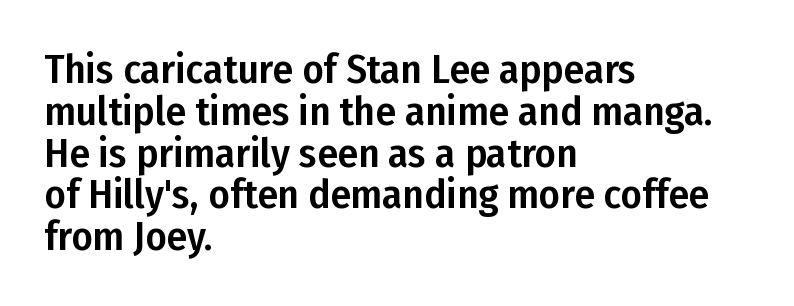
{"serif": "no", "italic": "no", "width": "condensed", "stroke_contrast": "low", "x_height": "medium", "monospaced": "no", "underline": "no", "align": "left", "line_spacing": "tight", "line_spacing_ratio": 1.02, "letter_spacing": "normal", "letter_spacing_em": 0.0, "glyph_px": 41}
